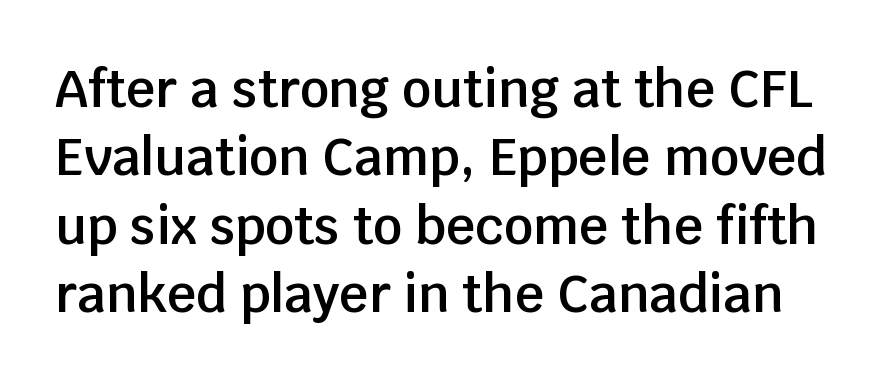
The image shows 51 px semibold sans-serif type, upright; set normal line spacing (1.34x), normal letter spacing, not underlined; low stroke contrast and a large x-height.
